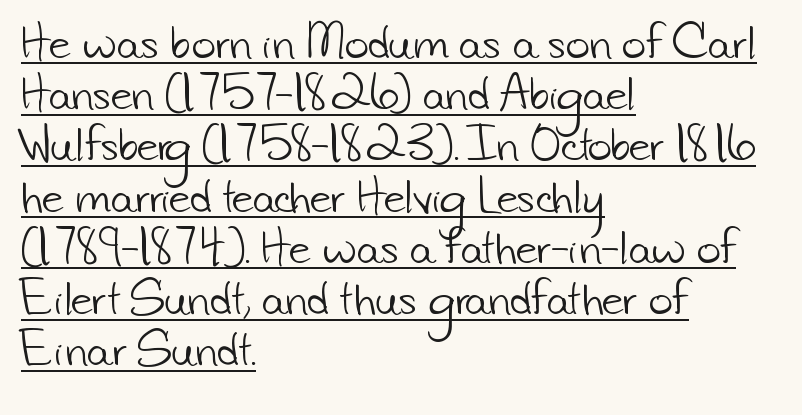
Q: Is the text bold? A: No.
Q: Is the typeface a serif or a sans-serif typeface? A: Sans-serif.
Q: Is the text underlined? A: Yes.
Q: How is the paragraph aligned? A: Left-aligned.
Q: Is the spacing between letters normal or unusually wide? A: Normal.
Q: Is the spacing between lines tight, normal or loose? A: Normal.
Q: Width (condensed, normal, or wide)? A: Normal.
Q: Stroke contrast? A: Low.
Q: x-height? A: Small.
Q: Monospaced? A: No.
